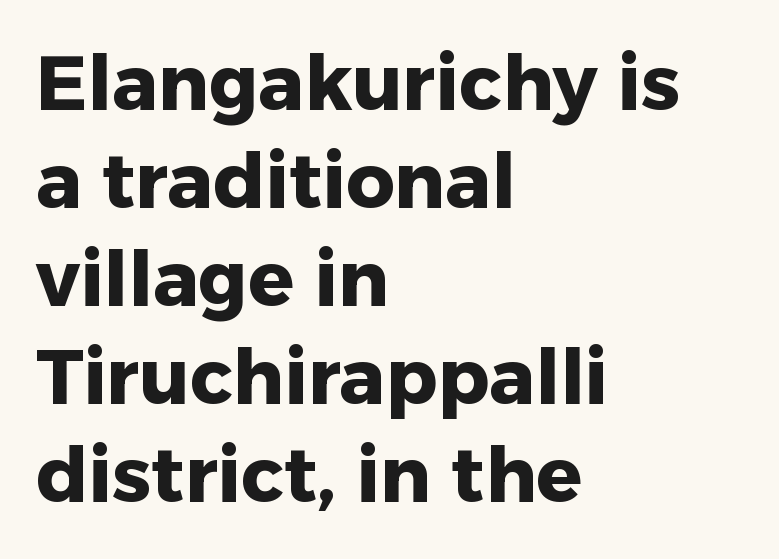
{"serif": "no", "italic": "no", "bold": "yes", "weight": "heavy", "width": "normal", "stroke_contrast": "low", "x_height": "medium", "monospaced": "no", "underline": "no", "align": "left", "line_spacing": "normal", "line_spacing_ratio": 1.29, "letter_spacing": "normal", "letter_spacing_em": 0.0, "glyph_px": 76}
